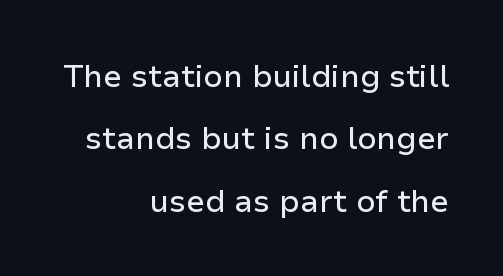
Q: Is the text italic (slanted)? A: No, it is upright.
Q: Is the typeface a serif or a sans-serif typeface? A: Sans-serif.
Q: Is the text underlined? A: No.
Q: How is the paragraph aligned? A: Right-aligned.
Q: Is the spacing between letters normal or unusually wide? A: Normal.
Q: Is the spacing between lines tight, normal or loose? A: Loose.
Q: Width (condensed, normal, or wide)? A: Normal.
Q: Stroke contrast? A: Low.
Q: x-height? A: Medium.
Q: Monospaced? A: No.
